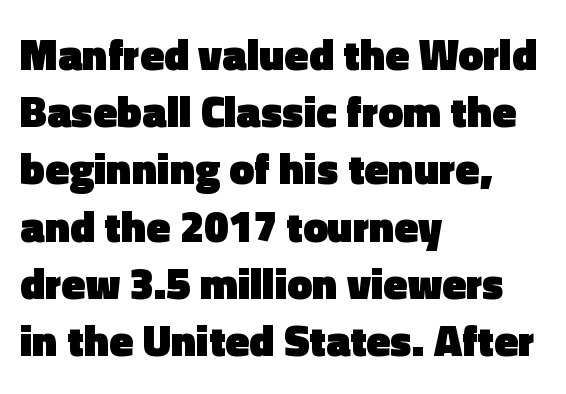
The image shows 44 px heavy sans-serif type, upright; set left-aligned, normal line spacing (1.3x), normal letter spacing, not underlined; a medium x-height.
